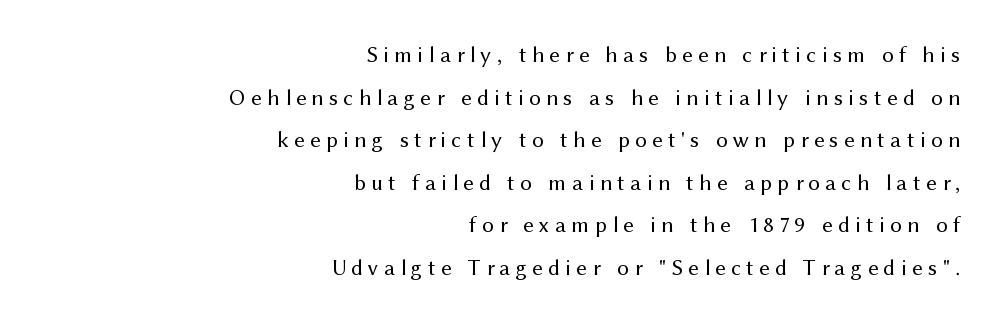
These lines have a slow, spaced-out rhythm from letter to letter. The lines are quadded right. This is roman type, the default non-slanted kind. The strokes carry an ordinary text weight at most.
